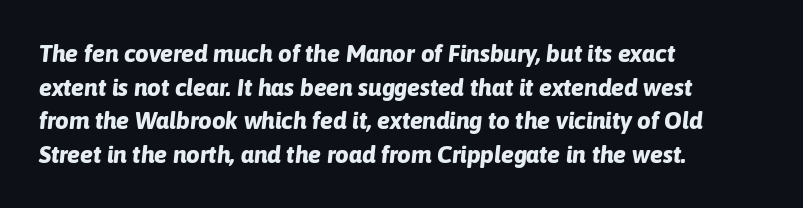
Pretty heavy lettering here — definitely bold. This sample uses plain, unmodified letter spacing. This sample is left-justified, so line endings fall wherever the words run out. Beneath every word, the page is bare.
